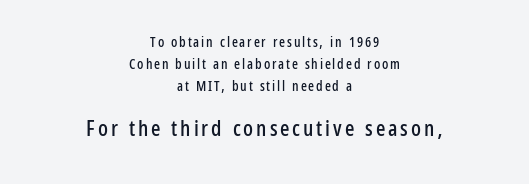
Q: Is the text italic (slanted)? A: No, it is upright.
Q: Is the text underlined? A: No.
Q: How is the paragraph aligned? A: Centered.
Q: Is the spacing between lines tight, normal or loose? A: Normal.
Q: Which block of text is set in a larger size, the first (top) or the second (bottom)? A: The second (bottom) one.
